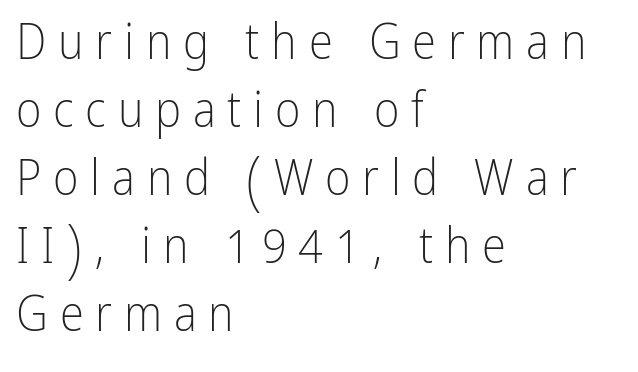
The image shows 49 px light, condensed sans-serif type, upright; set left-aligned, normal line spacing (1.39x), unusually wide letter spacing (+0.24 em), not underlined; low stroke contrast and a medium x-height.
